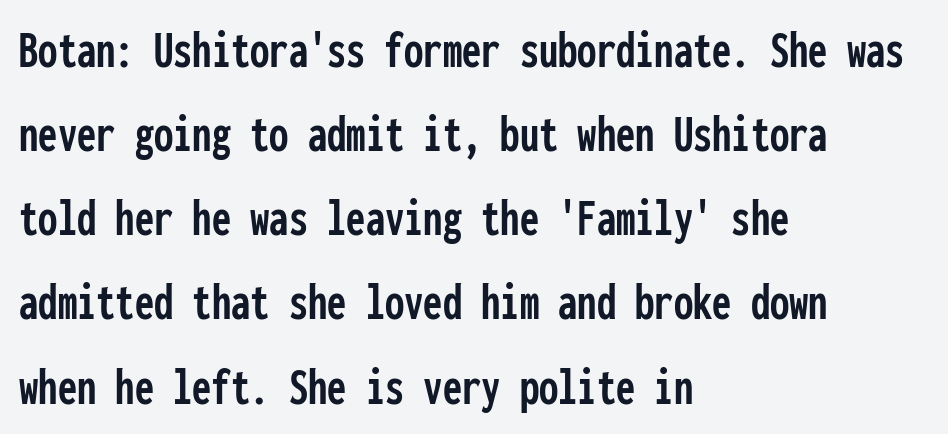
The image shows 55 px condensed sans-serif type, upright, monospaced; set left-aligned, normal line spacing (1.53x), normal letter spacing, not underlined; low stroke contrast and a medium x-height.
